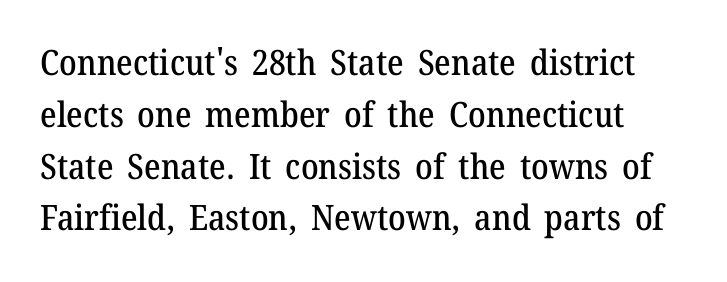
{"serif": "yes", "italic": "no", "width": "normal", "stroke_contrast": "medium", "x_height": "medium", "monospaced": "no", "underline": "no", "line_spacing": "normal", "line_spacing_ratio": 1.48, "letter_spacing": "normal", "letter_spacing_em": 0.0, "glyph_px": 35}
